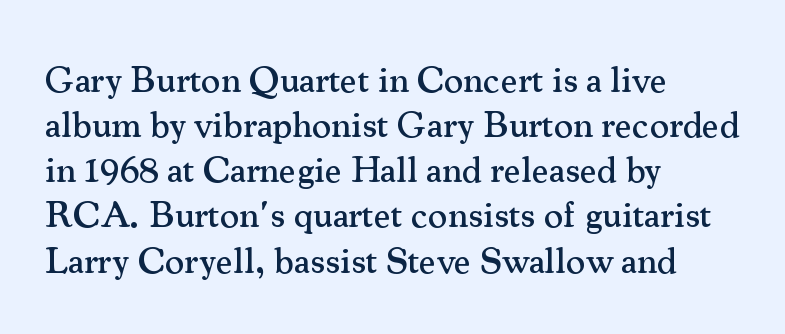
The image shows 37 px serif type, upright; set left-aligned, line spacing 1.22x, normal letter spacing, not underlined; medium stroke contrast and a small x-height.
